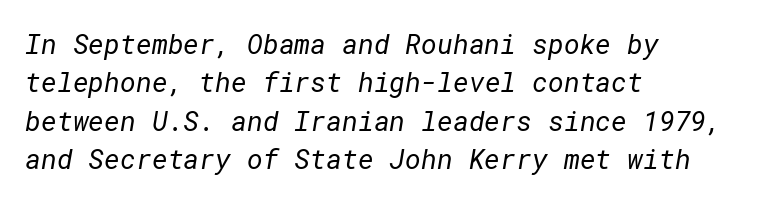
Q: Is the text bold? A: No.
Q: Is the text underlined? A: No.
Q: How is the paragraph aligned? A: Left-aligned.
Q: Is the spacing between letters normal or unusually wide? A: Normal.
Q: Is the spacing between lines tight, normal or loose? A: Normal.
